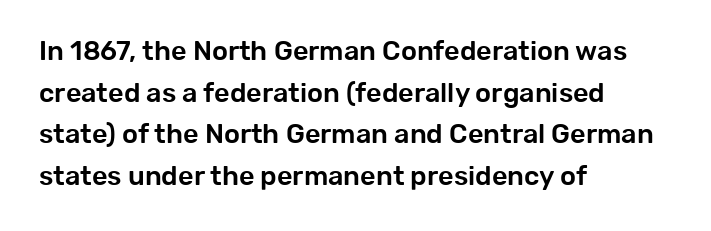
A typesetter would call this zero additional tracking. Line beginnings align vertically; line endings do not. The leading is moderate, giving the passage an even texture. No italicization has been applied; the sample stays upright. This rendering features lettering with no underline.
